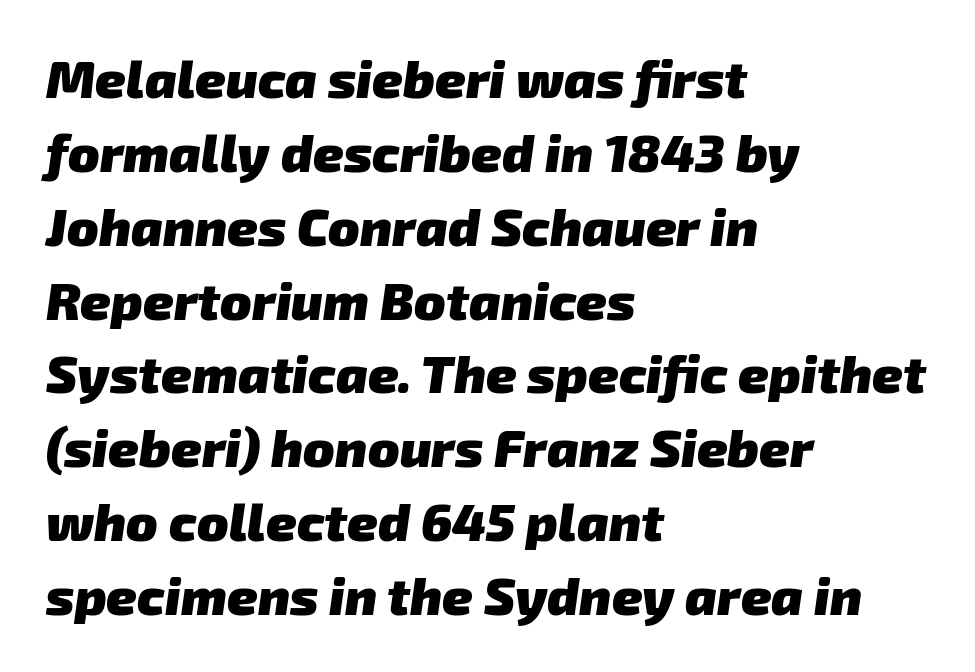
This sample keeps an unexceptional amount of space between lines. The rendering uses natural spacing where letterforms have individual widths. The rendering anchors every line to the left-hand side. Font category for this specimen: sans-serif. The line texture is even and compact thanks to regular tracking.
